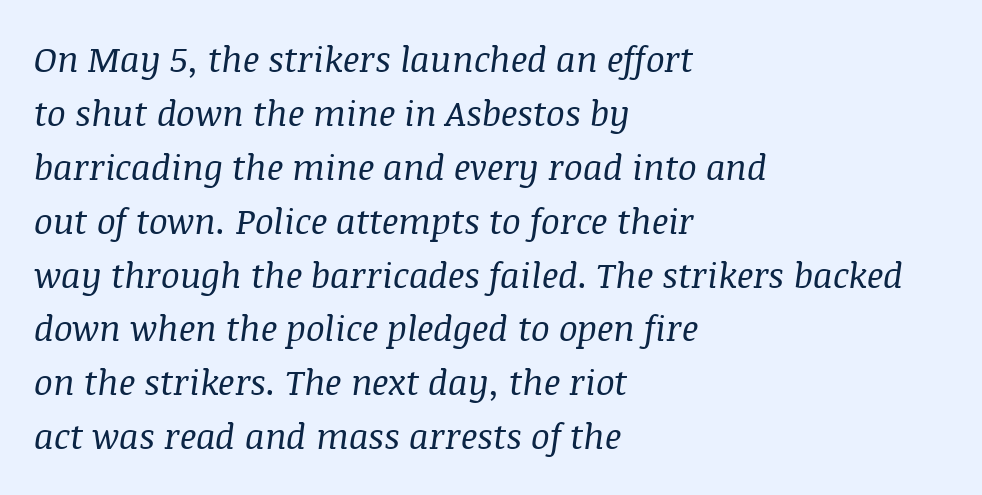
{"serif": "yes", "italic": "yes", "lean": "right", "slant_degrees": 8, "bold": "no", "weight": "regular", "width": "normal", "stroke_contrast": "medium", "x_height": "large", "monospaced": "no", "underline": "no", "align": "left", "line_spacing": "normal", "line_spacing_ratio": 1.54, "letter_spacing": "normal", "letter_spacing_em": 0.0, "glyph_px": 35}
